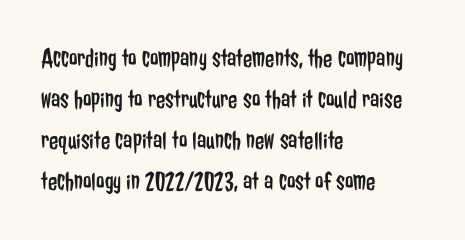
On a weight scale, this lands at 450 or below. The passage shown has conventional tracking throughout. A normal amount of white space separates one row of letters from the next. The rag falls on the right side of this text block.
